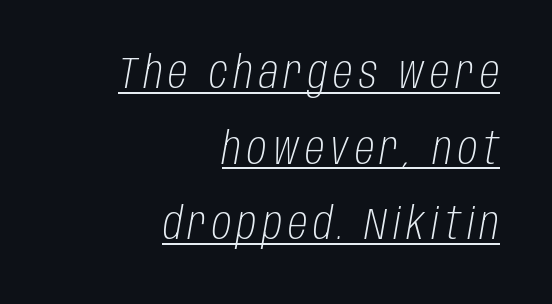
The image shows 44 px light, condensed type, italic (leaning right); set right-aligned, line spacing 1.72x, underlined; low stroke contrast and a large x-height.
